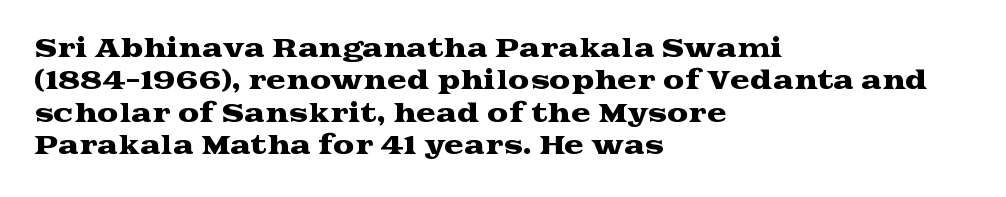
Glyph-to-glyph distance matches everyday printed text. Teacher's note: observe the even left margin — that is flush-left alignment. Type without underlining. This sample keeps an unexceptional amount of space between lines. This is roman type, the default non-slanted kind.
